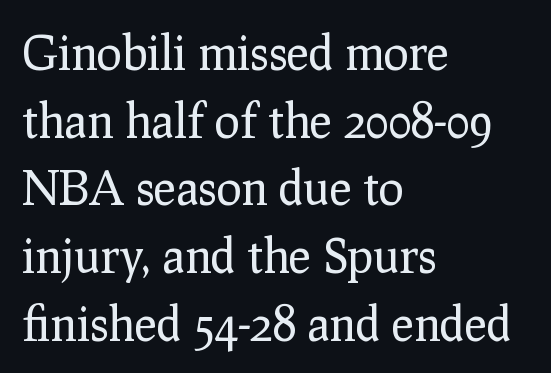
The image shows 47 px regular-weight serif type, upright; set left-aligned, normal line spacing (1.44x), normal letter spacing, not underlined; low stroke contrast and a medium x-height.
